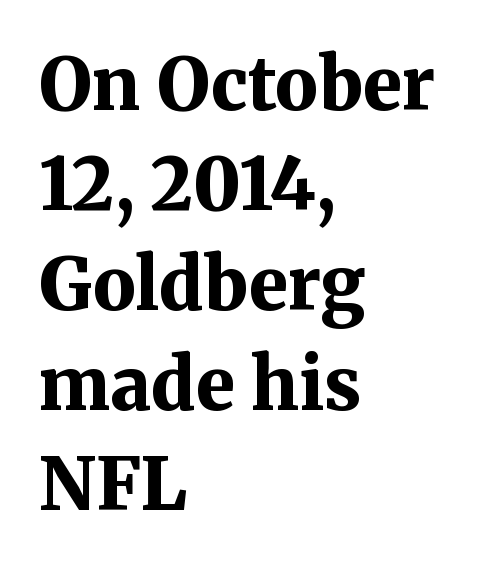
Q: Is the text bold? A: Yes.
Q: Is the text italic (slanted)? A: No, it is upright.
Q: Is the typeface a serif or a sans-serif typeface? A: Serif.
Q: Is the text underlined? A: No.
Q: How is the paragraph aligned? A: Left-aligned.
Q: Is the spacing between letters normal or unusually wide? A: Normal.
Q: Is the spacing between lines tight, normal or loose? A: Normal.
Q: Width (condensed, normal, or wide)? A: Normal.
Q: Stroke contrast? A: Medium.
Q: x-height? A: Medium.
Q: Monospaced? A: No.
